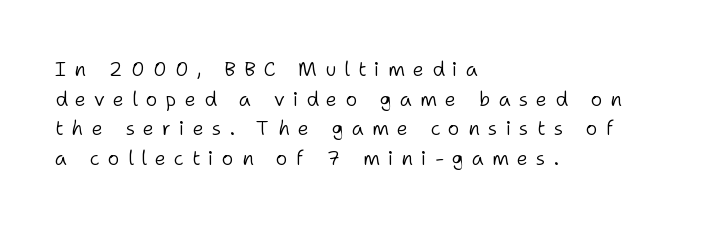
The image shows 20 px text type, upright; set left-aligned, normal line spacing (1.48x), unusually wide letter spacing (+0.4 em), not underlined.
